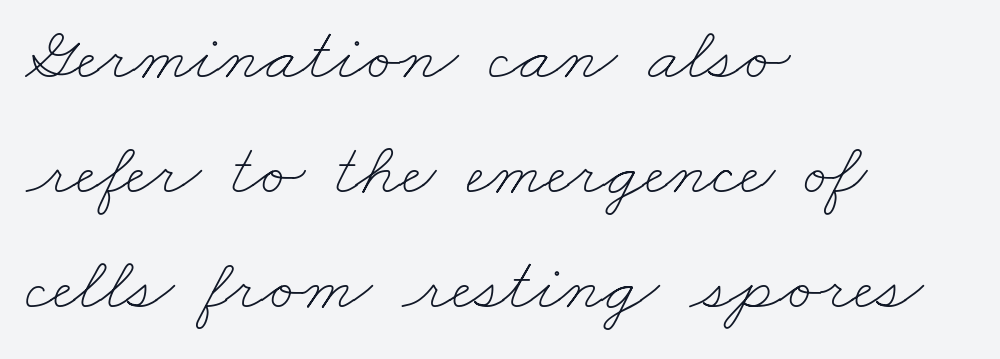
{"bold": "no", "weight": "thin", "width": "wide", "stroke_contrast": "low", "x_height": "small", "monospaced": "no", "underline": "no", "align": "left", "line_spacing": "normal", "line_spacing_ratio": 1.51, "letter_spacing": "normal", "letter_spacing_em": 0.0, "glyph_px": 76}
